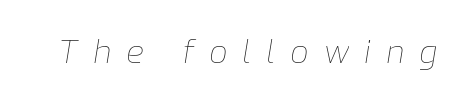
The image shows 32 px thin type, italic (leaning right); set unusually wide letter spacing (+0.48 em), not underlined; low stroke contrast and a medium x-height.
